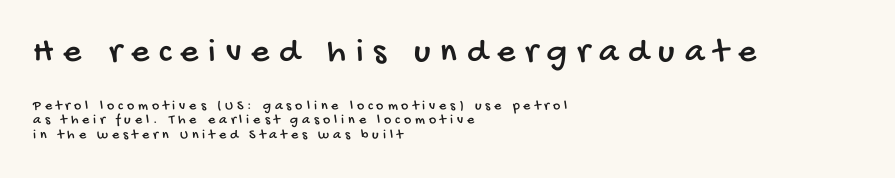
These lines are set flush left with a ragged right edge. The letters advance in unequal steps, a hallmark of proportional type. The baseline area is clear. The passage shown stacks its lines with hardly any gap.
